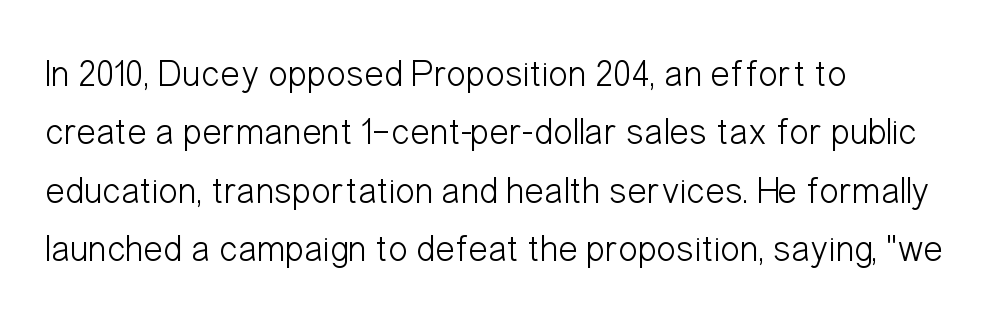
Every stem runs plumb, perpendicular to the baseline. The compositor pushed each line to the left boundary. The rendering uses a moderate line-height, typical for paragraphs. Character widths vary here, with narrow letters taking less room than wide ones. The characters display no serif detailing; their extremities are plain.
